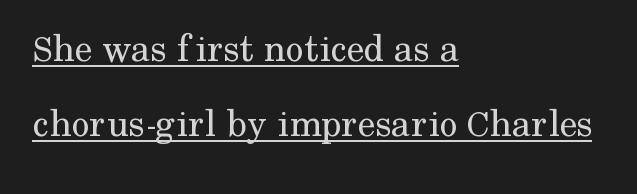
The image shows 40 px regular-weight serif type, upright; set left-aligned, line spacing 1.87x, normal letter spacing, underlined; medium stroke contrast and a medium x-height.
